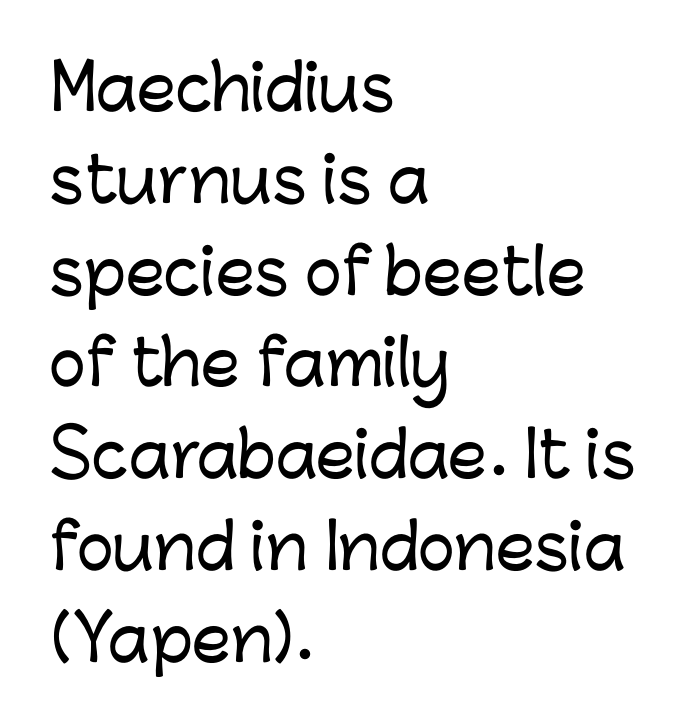
Q: Is the text italic (slanted)? A: No, it is upright.
Q: Is the typeface a serif or a sans-serif typeface? A: Sans-serif.
Q: Is the text underlined? A: No.
Q: How is the paragraph aligned? A: Left-aligned.
Q: Is the spacing between letters normal or unusually wide? A: Normal.
Q: Is the spacing between lines tight, normal or loose? A: Normal.
Q: Width (condensed, normal, or wide)? A: Normal.
Q: Stroke contrast? A: Low.
Q: x-height? A: Medium.
Q: Monospaced? A: No.
